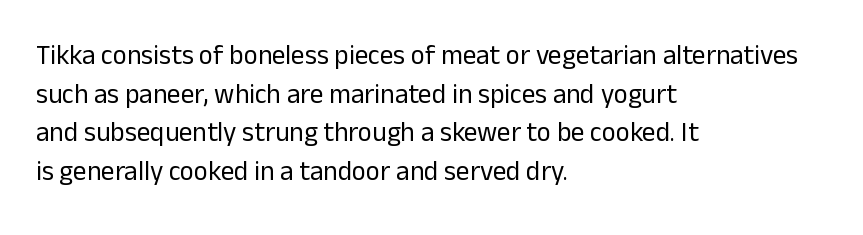
{"italic": "no", "bold": "no", "underline": "no", "align": "left", "line_spacing": "normal", "line_spacing_ratio": 1.43, "letter_spacing": "normal", "letter_spacing_em": 0.0, "glyph_px": 27}
